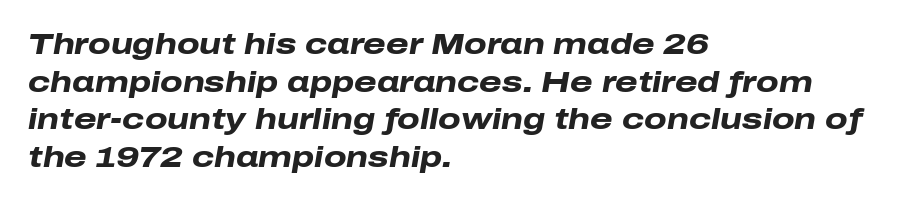
Q: Is the text bold? A: Yes.
Q: Is the text italic (slanted)? A: Yes, it leans right by about 10 degrees.
Q: Is the text underlined? A: No.
Q: How is the paragraph aligned? A: Left-aligned.
Q: Is the spacing between letters normal or unusually wide? A: Normal.
Q: Is the spacing between lines tight, normal or loose? A: Normal.
Q: Width (condensed, normal, or wide)? A: Wide.
Q: Stroke contrast? A: Low.
Q: x-height? A: Medium.
Q: Monospaced? A: No.
